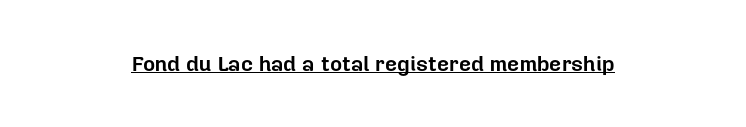
The image shows 21 px bold type, upright; set centered, normal letter spacing, underlined.
